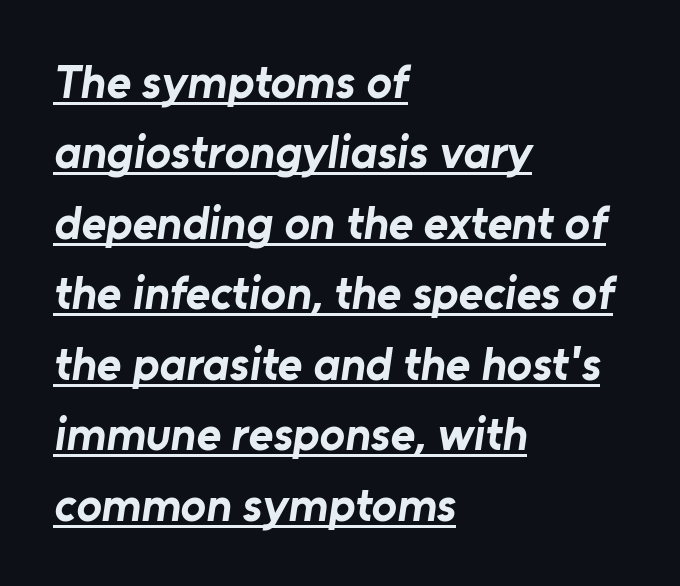
Q: Is the text bold? A: Yes.
Q: Is the typeface a serif or a sans-serif typeface? A: Sans-serif.
Q: Is the text underlined? A: Yes.
Q: How is the paragraph aligned? A: Left-aligned.
Q: Is the spacing between letters normal or unusually wide? A: Normal.
Q: Is the spacing between lines tight, normal or loose? A: Normal.
Q: Width (condensed, normal, or wide)? A: Normal.
Q: Stroke contrast? A: Low.
Q: x-height? A: Medium.
Q: Monospaced? A: No.
